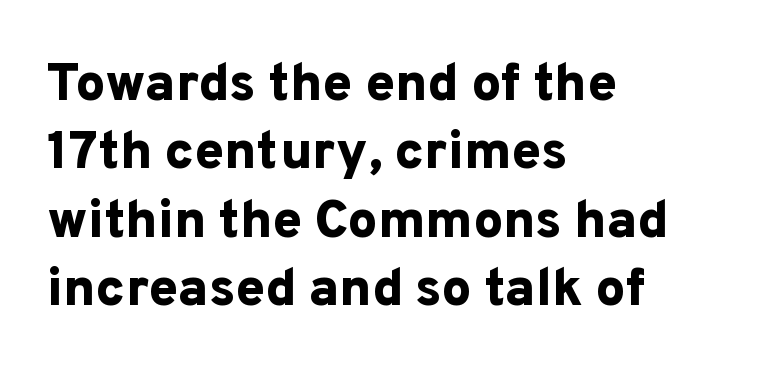
The lines sit at an ordinary, default distance from one another. Looks like regular typesetting: each glyph gets only the width it needs. A typesetter would call this zero additional tracking. Words float on clear page, feet unadorned. Nope, not italic — everything's standing straight.
